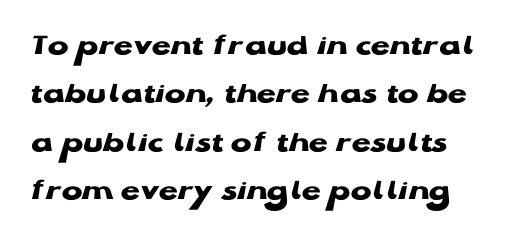
Q: Is the text bold? A: Yes.
Q: Is the text italic (slanted)? A: No, it is upright.
Q: Is the typeface a serif or a sans-serif typeface? A: Sans-serif.
Q: Is the text underlined? A: No.
Q: Is the spacing between letters normal or unusually wide? A: Normal.
Q: Is the spacing between lines tight, normal or loose? A: Normal.
Q: Width (condensed, normal, or wide)? A: Wide.
Q: Stroke contrast? A: Low.
Q: x-height? A: Medium.
Q: Monospaced? A: No.
